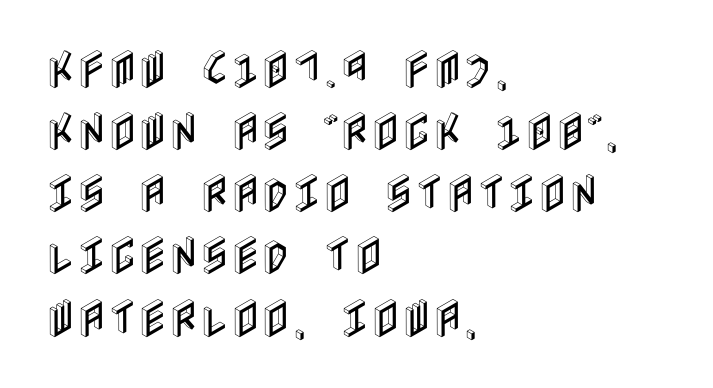
{"italic": "no", "width": "condensed", "x_height": "large", "underline": "no", "align": "left", "line_spacing": "normal", "line_spacing_ratio": 1.48, "letter_spacing": "normal", "letter_spacing_em": 0.0, "glyph_px": 42}
